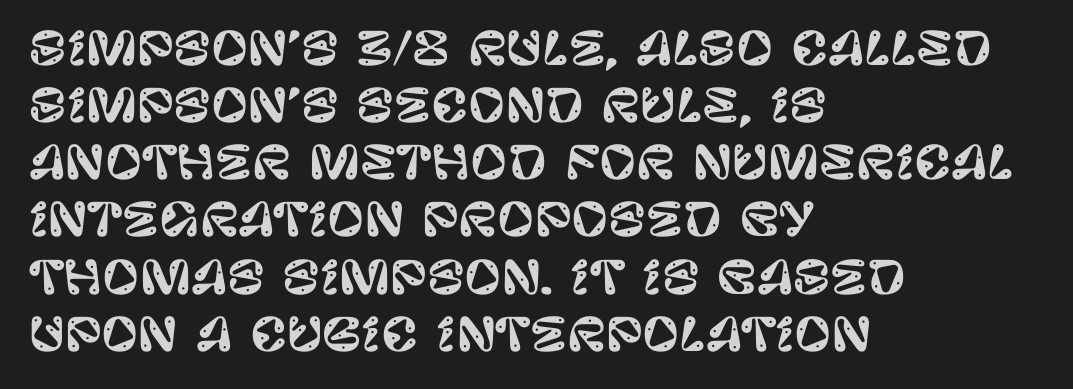
{"serif": "no", "width": "normal", "stroke_contrast": "low", "x_height": "large", "monospaced": "no", "underline": "no", "align": "left", "line_spacing": "normal", "line_spacing_ratio": 1.27, "letter_spacing": "normal", "letter_spacing_em": 0.0, "glyph_px": 45}
